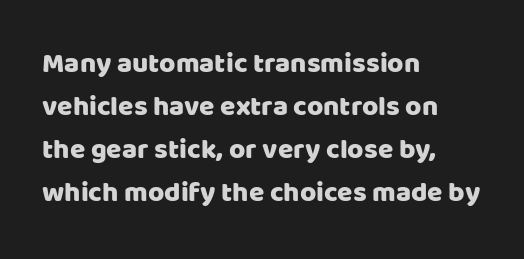
The image shows 28 px sans-serif type, upright; set left-aligned, normal line spacing (1.54x), normal letter spacing, not underlined; low stroke contrast and a large x-height.
